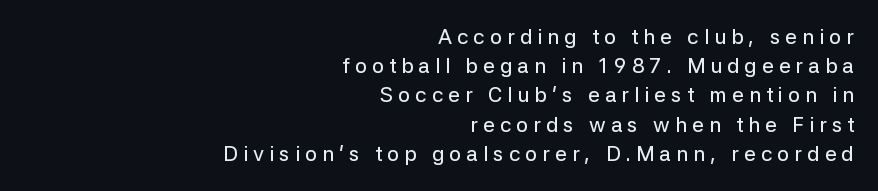
{"italic": "no", "underline": "no", "align": "right", "line_spacing": "normal", "line_spacing_ratio": 1.39, "letter_spacing": "wide", "letter_spacing_em": 0.24, "glyph_px": 21}
